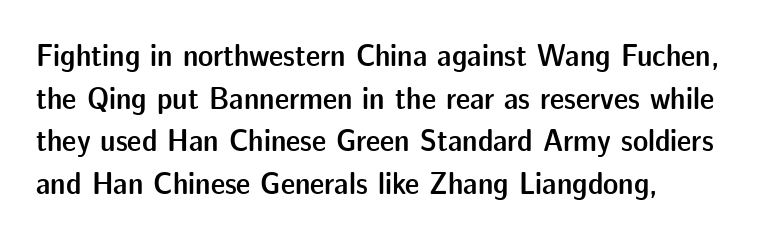
{"serif": "no", "italic": "no", "bold": "semi", "weight": "semibold", "width": "normal", "stroke_contrast": "low", "x_height": "medium", "monospaced": "no", "underline": "no", "align": "left", "line_spacing": "normal", "line_spacing_ratio": 1.33, "letter_spacing": "normal", "letter_spacing_em": 0.0, "glyph_px": 32}
